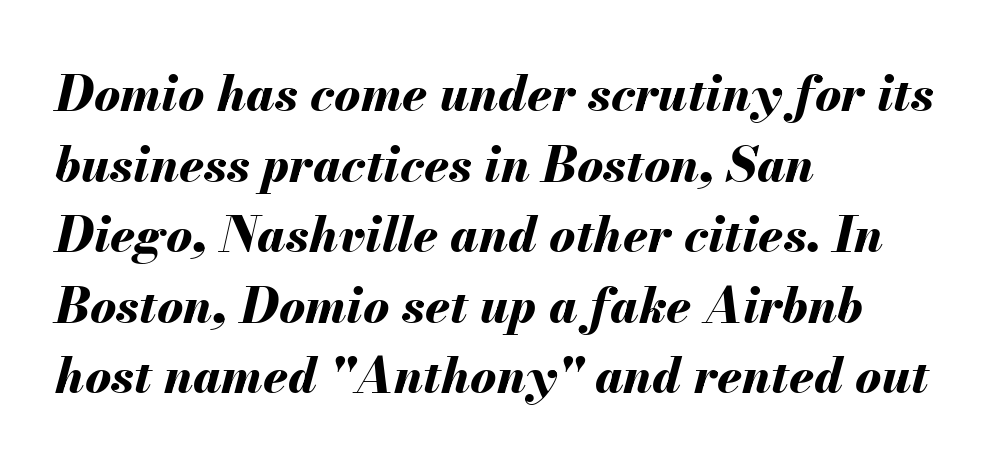
Q: Is the text bold? A: Yes.
Q: Is the text italic (slanted)? A: Yes, it leans right by about 13 degrees.
Q: Is the text underlined? A: No.
Q: How is the paragraph aligned? A: Left-aligned.
Q: Is the spacing between letters normal or unusually wide? A: Normal.
Q: Is the spacing between lines tight, normal or loose? A: Normal.
Q: Width (condensed, normal, or wide)? A: Normal.
Q: Stroke contrast? A: Medium.
Q: x-height? A: Small.
Q: Monospaced? A: No.
